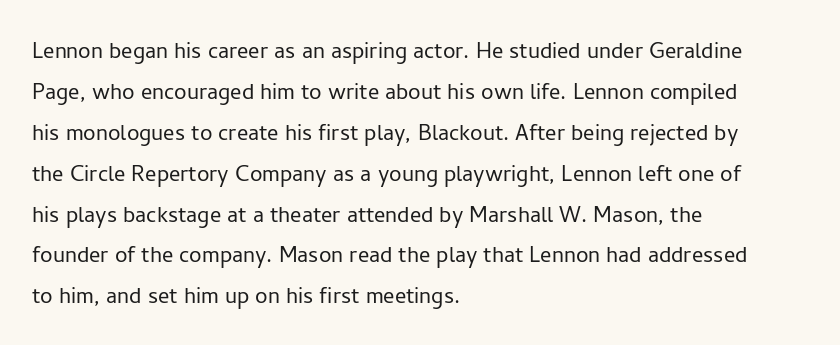
The image shows 28 px light sans-serif type, upright; set left-aligned, normal line spacing (1.46x), normal letter spacing, not underlined; low stroke contrast and a medium x-height.
